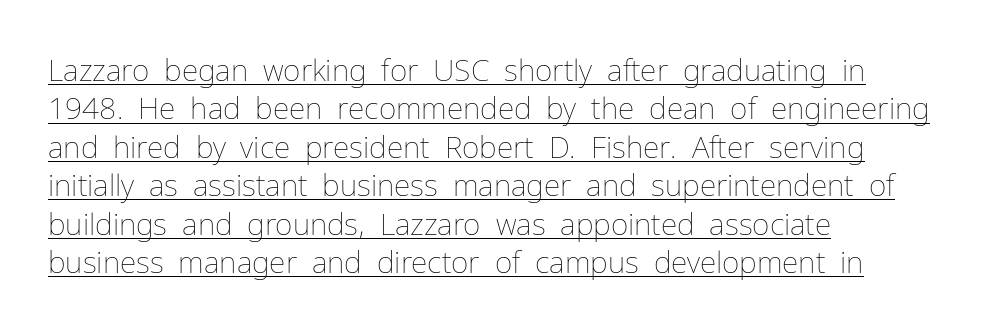
The image shows 30 px thin type, upright; set left-aligned, normal line spacing (1.28x), normal letter spacing, underlined; low stroke contrast and a medium x-height.
